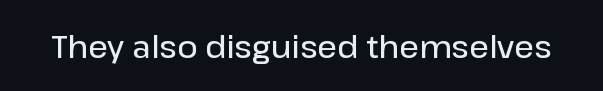
Q: Is the text bold? A: Semi-bold.
Q: Is the text italic (slanted)? A: No, it is upright.
Q: Is the typeface a serif or a sans-serif typeface? A: Sans-serif.
Q: Is the text underlined? A: No.
Q: Is the spacing between letters normal or unusually wide? A: Normal.
Q: Width (condensed, normal, or wide)? A: Normal.
Q: Stroke contrast? A: Low.
Q: x-height? A: Medium.
Q: Monospaced? A: No.
